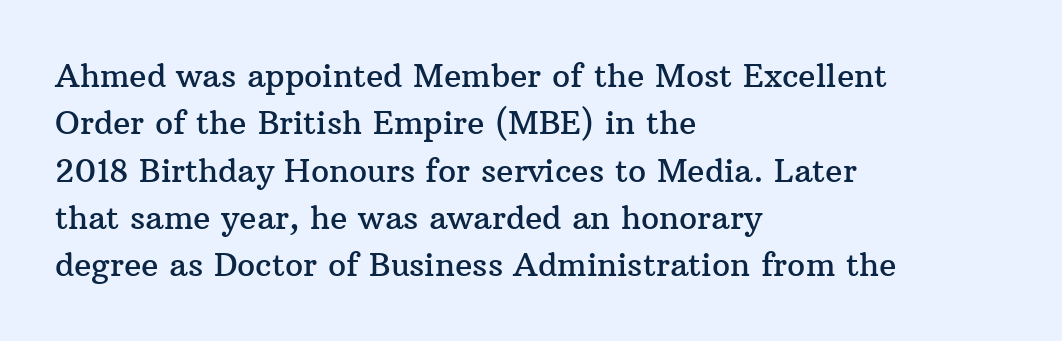
The image shows 32 px serif type, upright; set left-aligned, normal line spacing (1.48x), normal letter spacing, not underlined; medium stroke contrast and a medium x-height.
